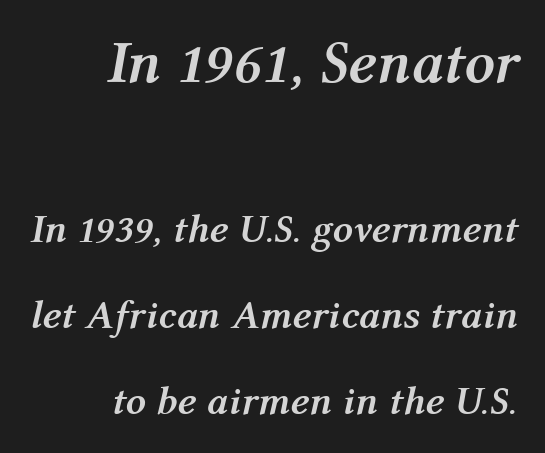
Q: Is the text bold? A: Yes.
Q: Is the text italic (slanted)? A: Yes, it leans right by about 12 degrees.
Q: Is the text underlined? A: No.
Q: How is the paragraph aligned? A: Right-aligned.
Q: Is the spacing between letters normal or unusually wide? A: Normal.
Q: Is the spacing between lines tight, normal or loose? A: Loose.
Q: Which block of text is set in a larger size, the first (top) or the second (bottom)? A: The first (top) one.
Q: Width (condensed, normal, or wide)? A: Normal.
Q: Stroke contrast? A: Medium.
Q: x-height? A: Medium.
Q: Monospaced? A: No.
